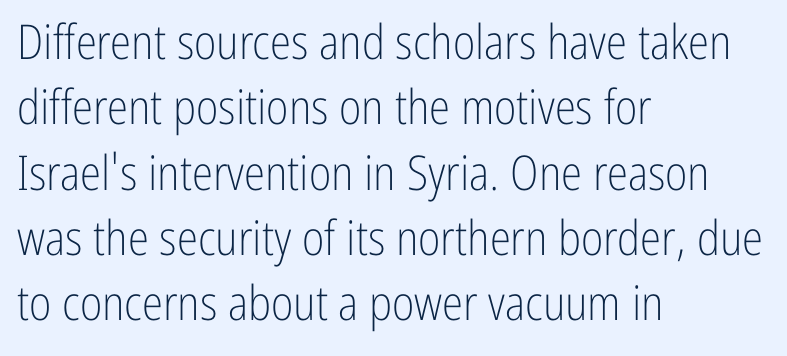
The image shows 48 px light, condensed sans-serif type, upright; set left-aligned, normal line spacing (1.36x), normal letter spacing, not underlined; low stroke contrast and a medium x-height.
